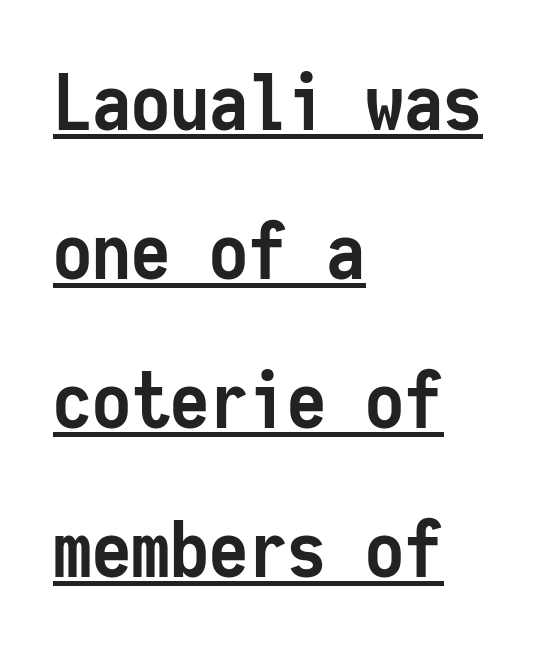
{"serif": "no", "italic": "no", "bold": "yes", "weight": "semibold", "width": "condensed", "stroke_contrast": "low", "x_height": "medium", "monospaced": "yes", "underline": "yes", "align": "left", "line_spacing": "loose", "line_spacing_ratio": 1.91, "letter_spacing": "normal", "letter_spacing_em": 0.0, "glyph_px": 78}
